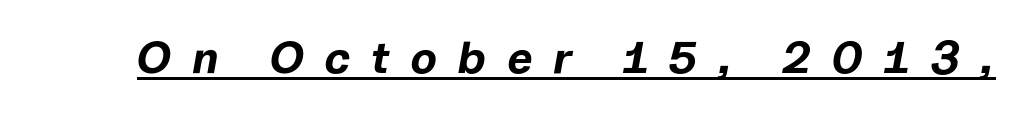
Q: Is the text bold? A: Yes.
Q: Is the text italic (slanted)? A: Yes, it leans right by about 10 degrees.
Q: Is the text underlined? A: Yes.
Q: Is the spacing between letters normal or unusually wide? A: Unusually wide.
Q: Width (condensed, normal, or wide)? A: Normal.
Q: Stroke contrast? A: Low.
Q: x-height? A: Medium.
Q: Monospaced? A: No.
